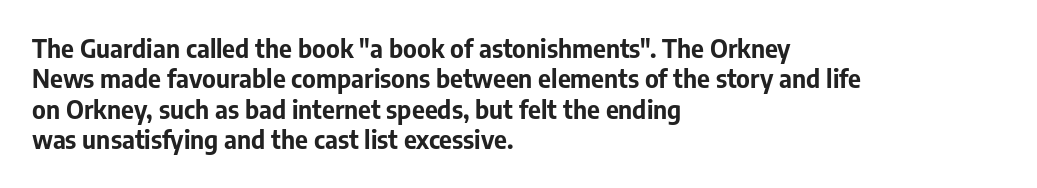
{"italic": "no", "bold": "yes", "underline": "no", "align": "left", "line_spacing_ratio": 1.22, "letter_spacing": "normal", "letter_spacing_em": 0.0, "glyph_px": 25}
